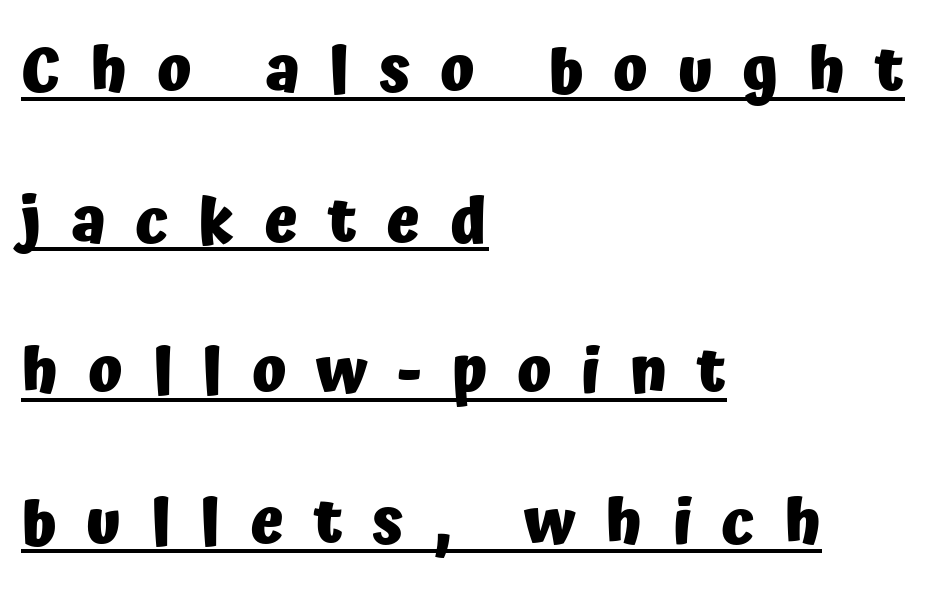
Words appear elongated and porous because spacing is wide. Strokes here are thick enough to call this a true bold. These lines are rendered in a variable-pitch font. Nope, not italic — everything's standing straight.
